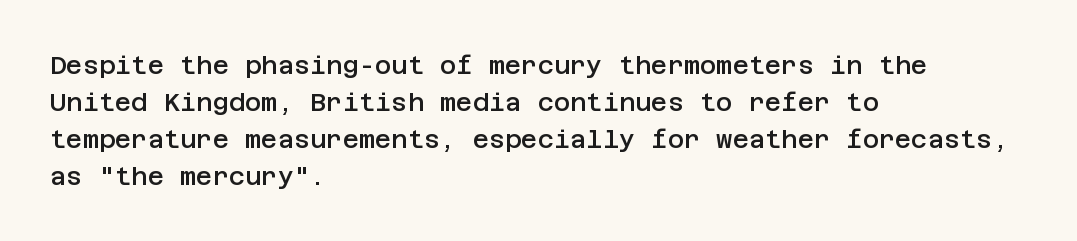
{"italic": "no", "bold": "semi", "underline": "no", "align": "left", "line_spacing": "normal", "line_spacing_ratio": 1.48, "letter_spacing": "normal", "letter_spacing_em": 0.0, "glyph_px": 25}
